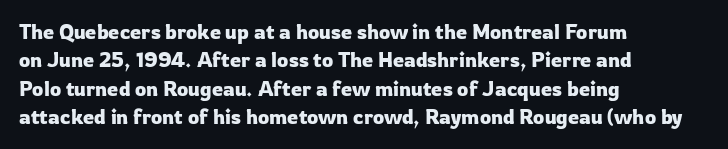
{"italic": "no", "underline": "no", "align": "left", "line_spacing": "normal", "line_spacing_ratio": 1.42, "letter_spacing": "normal", "letter_spacing_em": 0.0, "glyph_px": 20}
